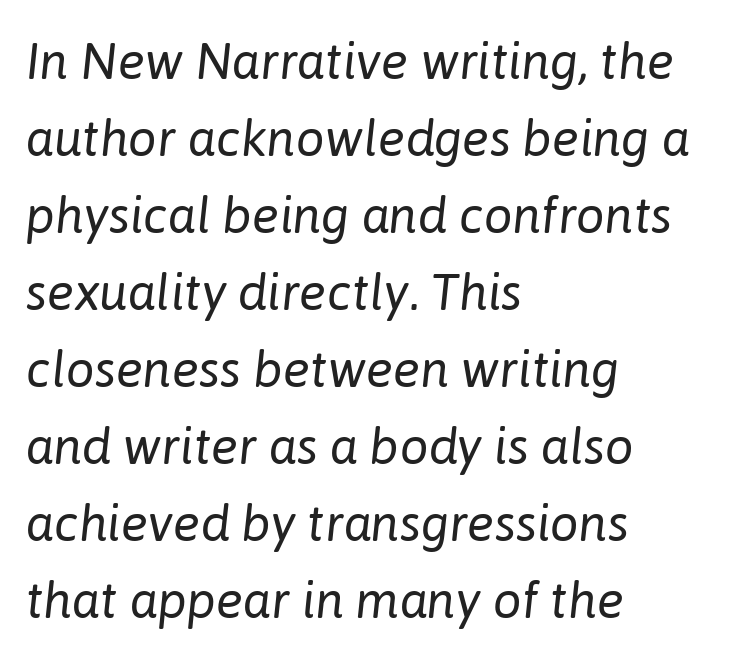
Q: Is the text bold? A: No.
Q: Is the text italic (slanted)? A: Yes, it leans right by about 6 degrees.
Q: Is the text underlined? A: No.
Q: How is the paragraph aligned? A: Left-aligned.
Q: Is the spacing between letters normal or unusually wide? A: Normal.
Q: Is the spacing between lines tight, normal or loose? A: Normal.
Q: Width (condensed, normal, or wide)? A: Normal.
Q: Stroke contrast? A: Low.
Q: x-height? A: Medium.
Q: Monospaced? A: No.
